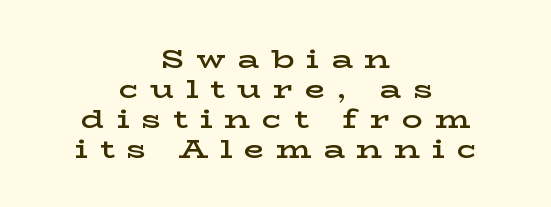
Q: Is the text bold? A: Semi-bold.
Q: Is the text italic (slanted)? A: No, it is upright.
Q: Is the text underlined? A: No.
Q: How is the paragraph aligned? A: Centered.
Q: Is the spacing between letters normal or unusually wide? A: Unusually wide.
Q: Is the spacing between lines tight, normal or loose? A: Tight.
